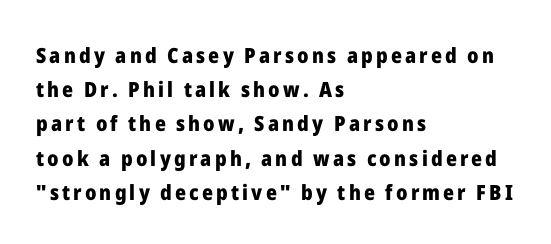
{"italic": "no", "bold": "yes", "underline": "no", "align": "left", "line_spacing": "normal", "line_spacing_ratio": 1.63, "glyph_px": 21}
